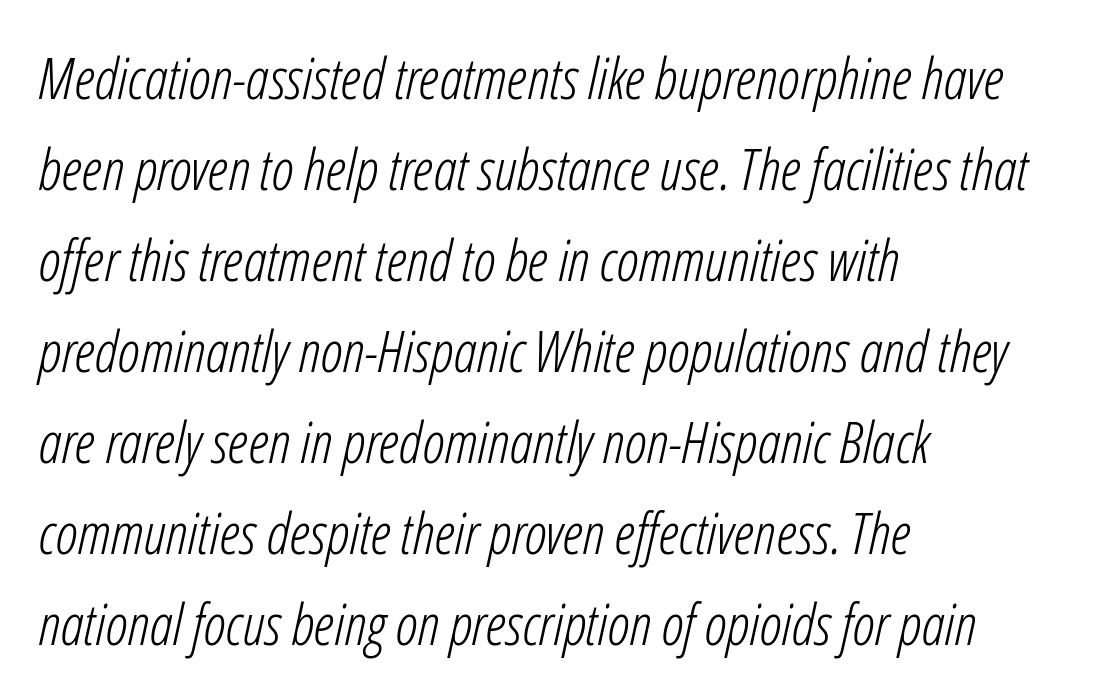
{"italic": "yes", "lean": "right", "slant_degrees": 12, "bold": "no", "weight": "light", "width": "condensed", "stroke_contrast": "low", "x_height": "medium", "monospaced": "no", "underline": "no", "align": "left", "line_spacing": "normal", "line_spacing_ratio": 1.57, "letter_spacing": "normal", "letter_spacing_em": 0.0, "glyph_px": 58}
